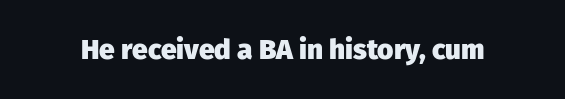
Q: Is the text bold? A: Yes.
Q: Is the text italic (slanted)? A: No, it is upright.
Q: Is the typeface a serif or a sans-serif typeface? A: Sans-serif.
Q: Is the text underlined? A: No.
Q: Is the spacing between letters normal or unusually wide? A: Normal.
Q: Width (condensed, normal, or wide)? A: Normal.
Q: Stroke contrast? A: Low.
Q: x-height? A: Medium.
Q: Monospaced? A: No.
